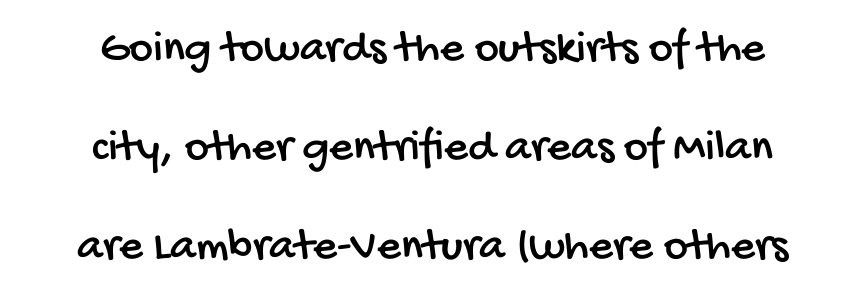
Visually the block forms a symmetrical silhouette, jagged on both flanks. The type family on display is of the sans-serif kind. Bare-footed words on every line. Varying glyph widths throughout — classic text-font behaviour. How would I describe the line gaps? Wide and relaxed. The line texture is even and compact thanks to regular tracking.
